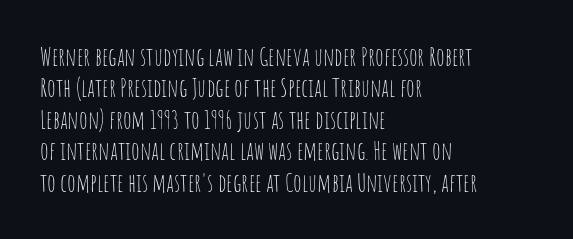
Q: Is the text bold? A: No.
Q: Is the text italic (slanted)? A: No, it is upright.
Q: Is the text underlined? A: No.
Q: How is the paragraph aligned? A: Left-aligned.
Q: Is the spacing between letters normal or unusually wide? A: Normal.
Q: Is the spacing between lines tight, normal or loose? A: Normal.
